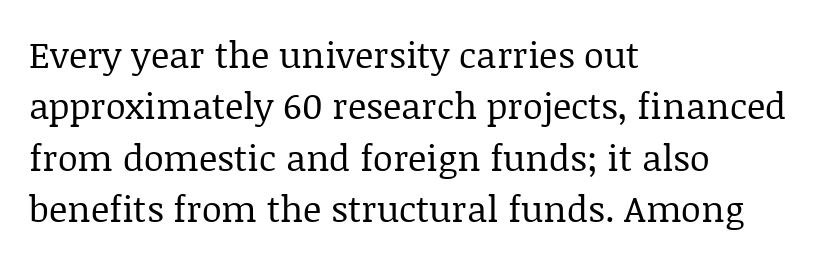
{"serif": "yes", "italic": "no", "bold": "no", "weight": "regular", "width": "normal", "stroke_contrast": "low", "x_height": "large", "monospaced": "no", "underline": "no", "align": "left", "line_spacing": "normal", "line_spacing_ratio": 1.43, "letter_spacing": "normal", "letter_spacing_em": 0.0, "glyph_px": 36}
